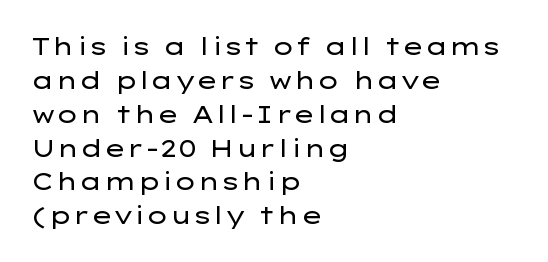
Decoration check: the copy has no underline. Teacher's note: observe the even left margin — that is flush-left alignment. Interline gaps are of average width in this sample. No chunkiness to these letters — they're not bold. These lines were composed using upright roman letters.
